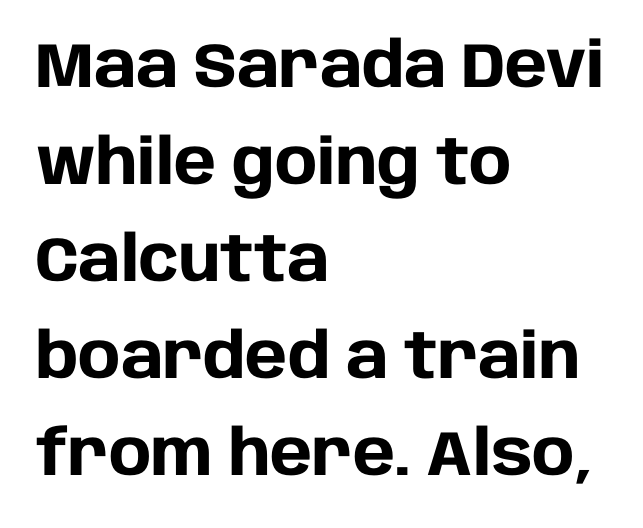
Look at the bottom of the vertical strokes: they stop flat, with no serifs. Here the glyphs are tracked normally, forming tight word shapes. The block of text has a typical density, with ordinary space between rows. Rule under the text: the space is simply empty.
